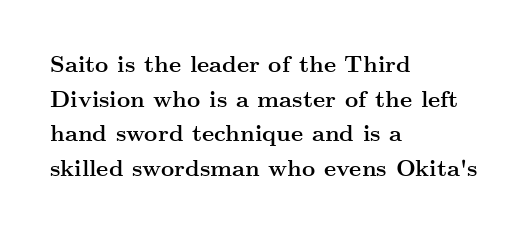
The image shows 23 px bold type, upright; set left-aligned, normal line spacing (1.51x), normal letter spacing, not underlined.
